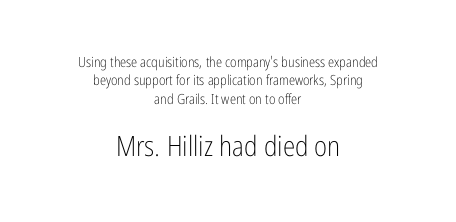
Compared with a flush-left layout, this one balances lines on the center instead. No feet cap the strokes, marking this as sans-serif type. The gaps between neighbouring characters are ordinary and unremarkable. Nothing heavy about these letters — not bold at all. The foot of each line stays bare and open. The passage shown begins with its smaller block and ends with its larger one.
